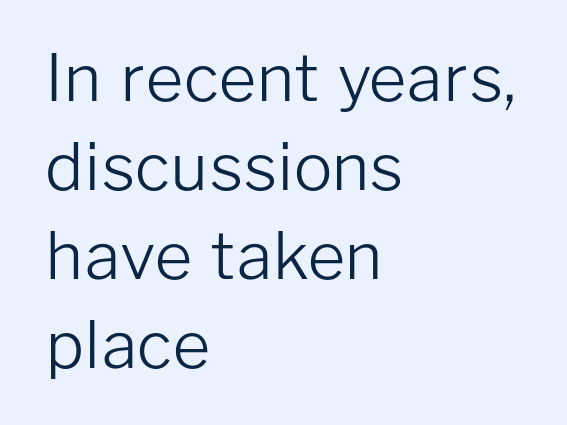
The image shows 65 px light sans-serif type, upright; set left-aligned, normal line spacing (1.37x), normal letter spacing, not underlined; low stroke contrast and a medium x-height.
